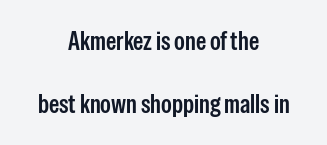
{"italic": "no", "bold": "semi", "underline": "no", "align": "center", "line_spacing": "loose", "line_spacing_ratio": 2.44, "letter_spacing": "normal", "letter_spacing_em": 0.0, "glyph_px": 26}
